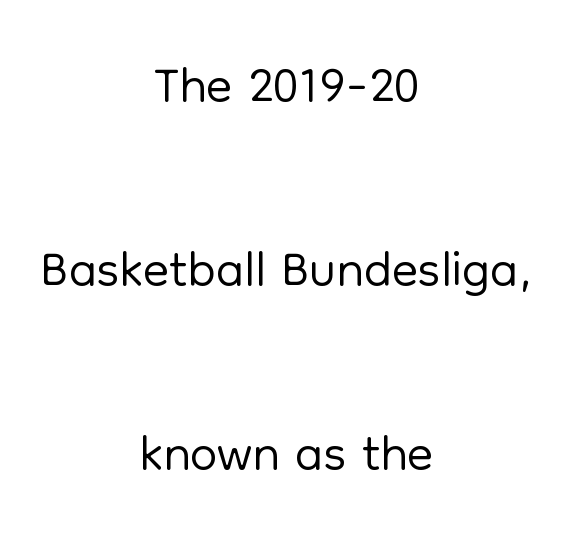
The image shows 78 px light sans-serif type, upright; set centered, loose line spacing (2.36x), normal letter spacing, not underlined; low stroke contrast and a medium x-height.
